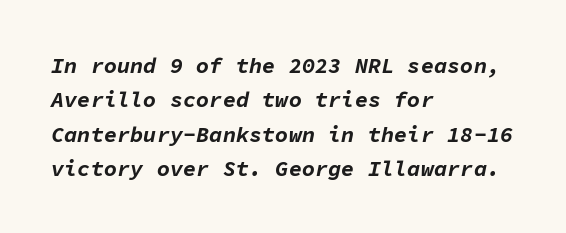
Q: Is the text bold? A: Yes.
Q: Is the text italic (slanted)? A: Yes, it leans right by about 11 degrees.
Q: Is the text underlined? A: No.
Q: How is the paragraph aligned? A: Left-aligned.
Q: Is the spacing between letters normal or unusually wide? A: Normal.
Q: Is the spacing between lines tight, normal or loose? A: Normal.
